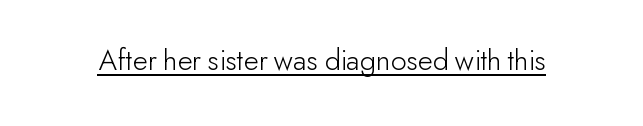
The line texture is even and compact thanks to regular tracking. Does a line run under the words? Yes, clearly. No extra ink here — the face is not bold. This sample has the flowing, uneven cadence of proportional lettering. The lettering holds an erect, upright posture throughout.
